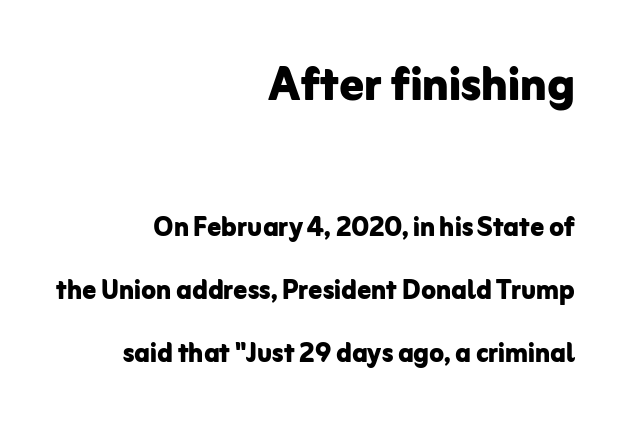
Notice how the passage keeps a crisp vertical edge on the right only. Here the designer chose a conventional face with non-uniform glyph widths. If you drew a line through each stem, it would be perfectly vertical. This rendering employs a face without finishing strokes, i.e., a sans-serif. What stands out about the letter spacing? Nothing — it is the standard amount.
